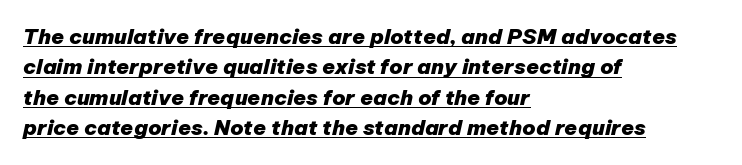
The image shows 21 px bold type, italic (leaning right); set left-aligned, normal line spacing (1.45x), normal letter spacing, underlined.
